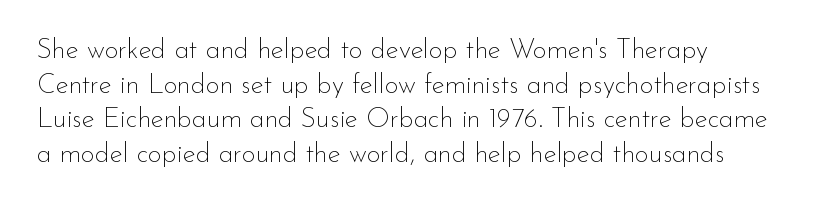
Q: Is the text bold? A: No.
Q: Is the text italic (slanted)? A: No, it is upright.
Q: Is the text underlined? A: No.
Q: How is the paragraph aligned? A: Left-aligned.
Q: Is the spacing between letters normal or unusually wide? A: Normal.
Q: Is the spacing between lines tight, normal or loose? A: Normal.
